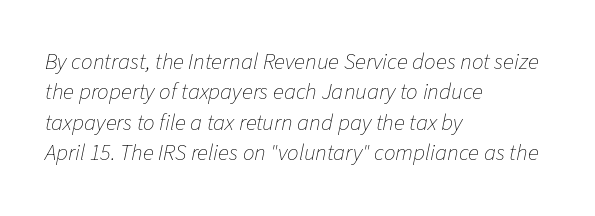
The image shows 23 px text type, italic (leaning right); set left-aligned, normal line spacing (1.32x), normal letter spacing, not underlined.
